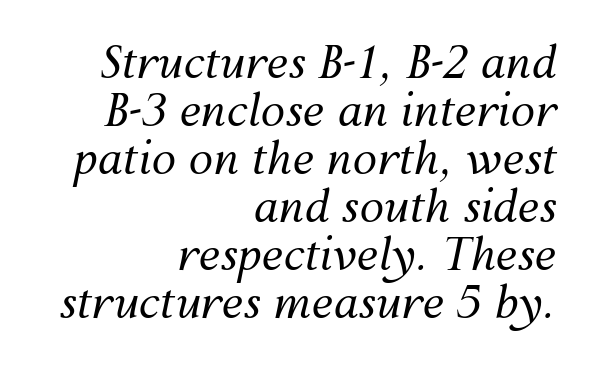
{"italic": "yes", "lean": "right", "slant_degrees": 12, "bold": "no", "weight": "regular", "width": "normal", "stroke_contrast": "medium", "x_height": "medium", "monospaced": "no", "underline": "no", "align": "right", "line_spacing": "tight", "line_spacing_ratio": 1.09, "letter_spacing": "normal", "letter_spacing_em": 0.0, "glyph_px": 44}
